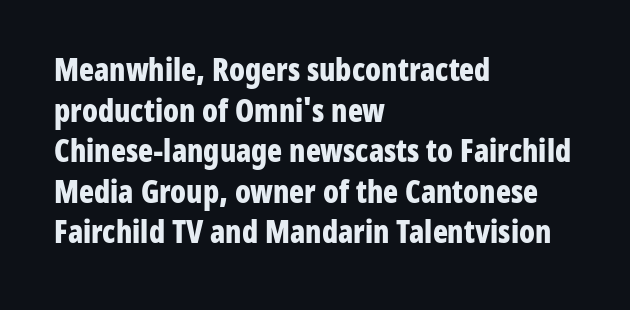
Q: Is the text bold? A: Yes.
Q: Is the text italic (slanted)? A: No, it is upright.
Q: Is the typeface a serif or a sans-serif typeface? A: Sans-serif.
Q: Is the text underlined? A: No.
Q: How is the paragraph aligned? A: Left-aligned.
Q: Is the spacing between letters normal or unusually wide? A: Normal.
Q: Is the spacing between lines tight, normal or loose? A: Normal.
Q: Width (condensed, normal, or wide)? A: Condensed.
Q: Stroke contrast? A: Low.
Q: x-height? A: Medium.
Q: Monospaced? A: No.
